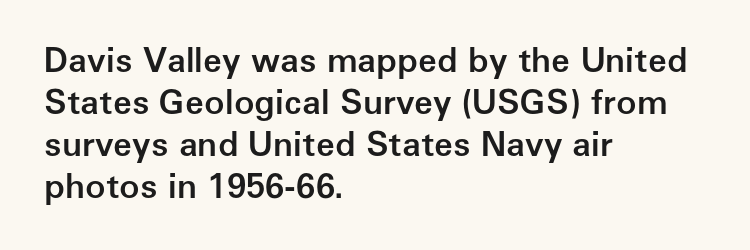
The image shows 34 px semibold sans-serif type, upright; set left-aligned, line spacing 1.24x, normal letter spacing, not underlined; low stroke contrast and a medium x-height.
